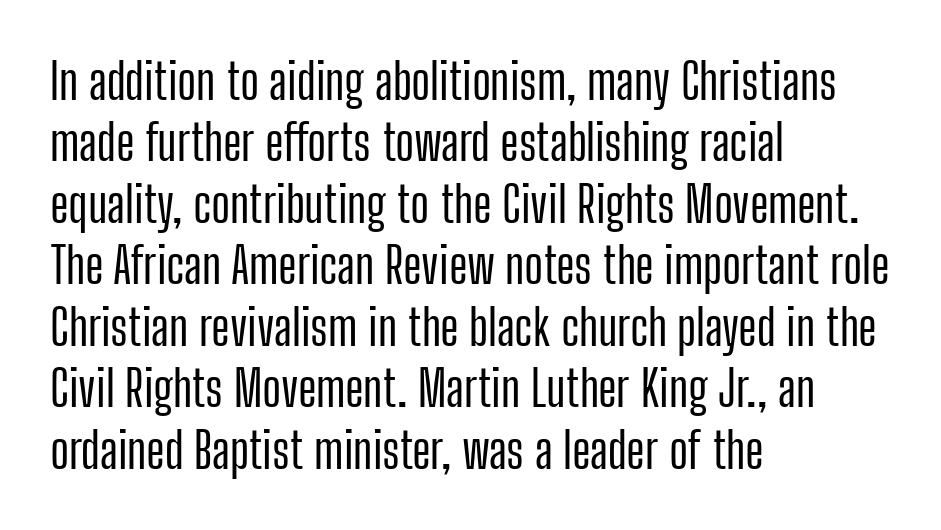
The letters advance in unequal steps, a hallmark of proportional type. A roman cut, with each character standing at attention. Alignment: flush left. The passage shown is not underscored anywhere.
